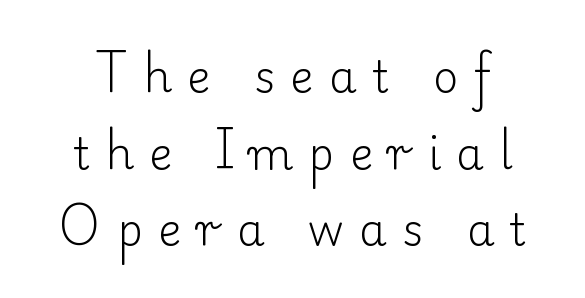
Q: Is the text bold? A: No.
Q: Is the text italic (slanted)? A: No, it is upright.
Q: Is the text underlined? A: No.
Q: How is the paragraph aligned? A: Centered.
Q: Is the spacing between letters normal or unusually wide? A: Unusually wide.
Q: Width (condensed, normal, or wide)? A: Normal.
Q: Stroke contrast? A: Low.
Q: x-height? A: Small.
Q: Monospaced? A: No.
